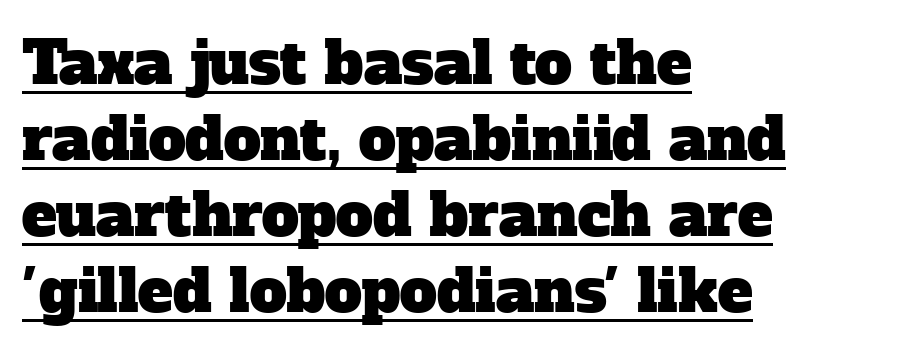
Q: Is the typeface a serif or a sans-serif typeface? A: Serif.
Q: Is the text underlined? A: Yes.
Q: How is the paragraph aligned? A: Left-aligned.
Q: Is the spacing between letters normal or unusually wide? A: Normal.
Q: Is the spacing between lines tight, normal or loose? A: Normal.
Q: Width (condensed, normal, or wide)? A: Normal.
Q: Stroke contrast? A: Low.
Q: x-height? A: Medium.
Q: Monospaced? A: No.
